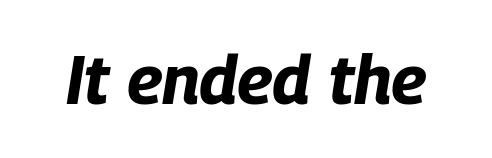
{"italic": "yes", "lean": "right", "slant_degrees": 9, "bold": "yes", "weight": "bold", "width": "condensed", "stroke_contrast": "low", "x_height": "large", "monospaced": "no", "underline": "no", "letter_spacing": "normal", "letter_spacing_em": 0.0, "glyph_px": 68}
